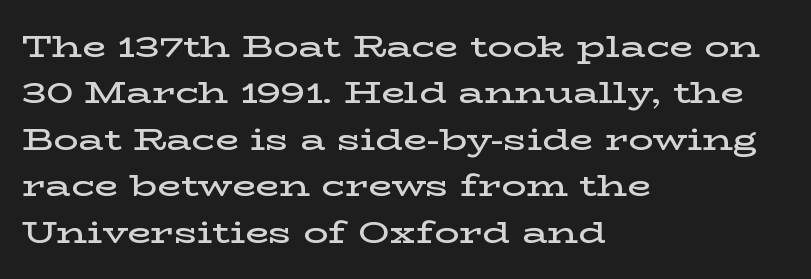
{"serif": "yes", "italic": "no", "bold": "semi", "weight": "semibold", "width": "wide", "stroke_contrast": "low", "x_height": "medium", "monospaced": "no", "underline": "no", "align": "left", "line_spacing": "normal", "line_spacing_ratio": 1.5, "letter_spacing": "normal", "letter_spacing_em": 0.0, "glyph_px": 31}
